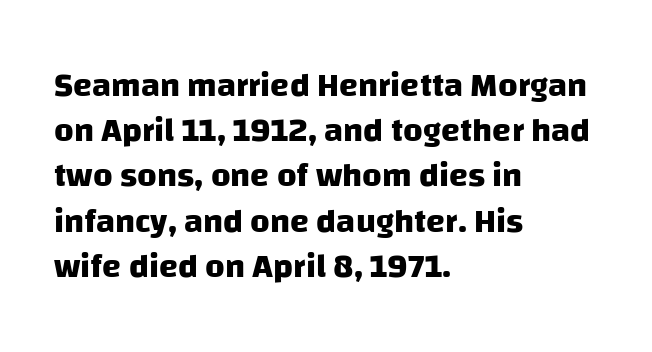
The image shows 34 px heavy sans-serif type; set left-aligned, normal line spacing (1.33x), normal letter spacing, not underlined; low stroke contrast and a large x-height.
